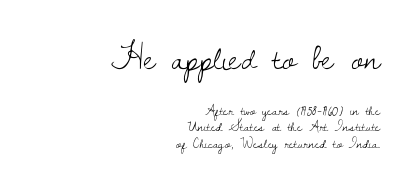
The designer gave the opening block more size than the closing block. Lines of text with bare space underneath. Small tapered or slab feet sit at the stroke ends, so this counts as serif. Do the characters align in a grid? No, the font is proportional. Students, observe: this is what under-led, compact text looks like.
